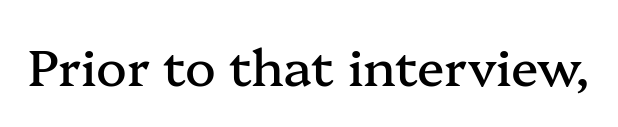
The image shows 51 px serif type, upright; set normal letter spacing, not underlined; medium stroke contrast and a medium x-height.
